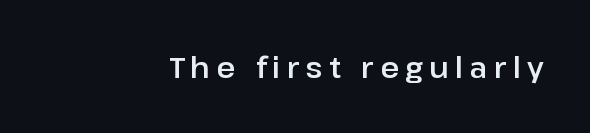
Serif or sans? Sans — the stroke terminals are bare. Spacing verdict: proportional, widths tailored to each character. Inter-character spacing is expanded well beyond the font's built-in metrics. Is there any slant? The stems are plumb. Quick note: underline off.
